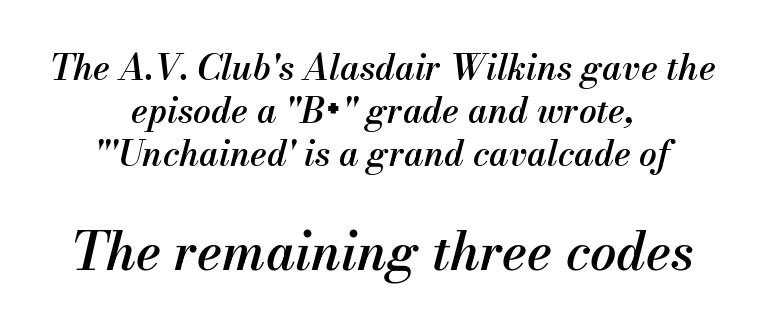
The passage shown leans; its letterforms are oblique. One-word summary of the alignment: center. Its strokes are somewhat broadened, the hallmark of semibold type. Each word holds together tightly as a unit, with standard inter-letter gaps. Note: smaller setting up top, larger setting below.
